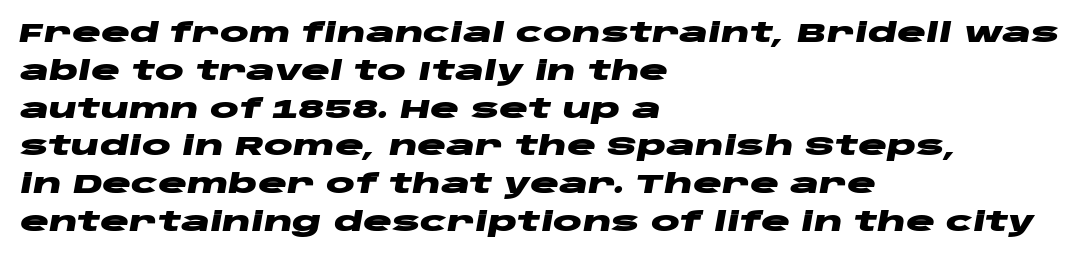
The image shows 27 px bold type, italic (leaning right); set left-aligned, normal line spacing (1.4x), normal letter spacing, not underlined.
